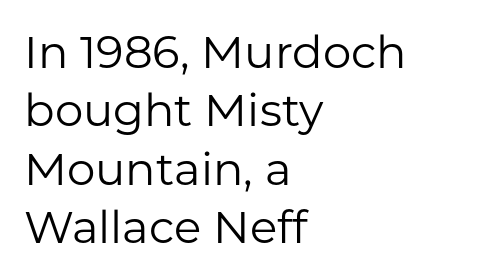
The image shows 45 px regular-weight sans-serif type, upright; set left-aligned, normal line spacing (1.3x), normal letter spacing, not underlined; low stroke contrast and a medium x-height.
